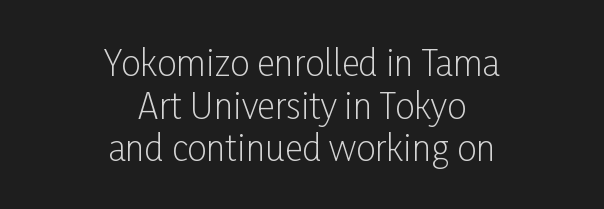
The designer went with a sans here, leaving each stem footless. Italic? Not at all — the glyphs are vertical. Glyph-to-glyph distance matches everyday printed text. You could not count columns in this text — the font is proportionally spaced.
